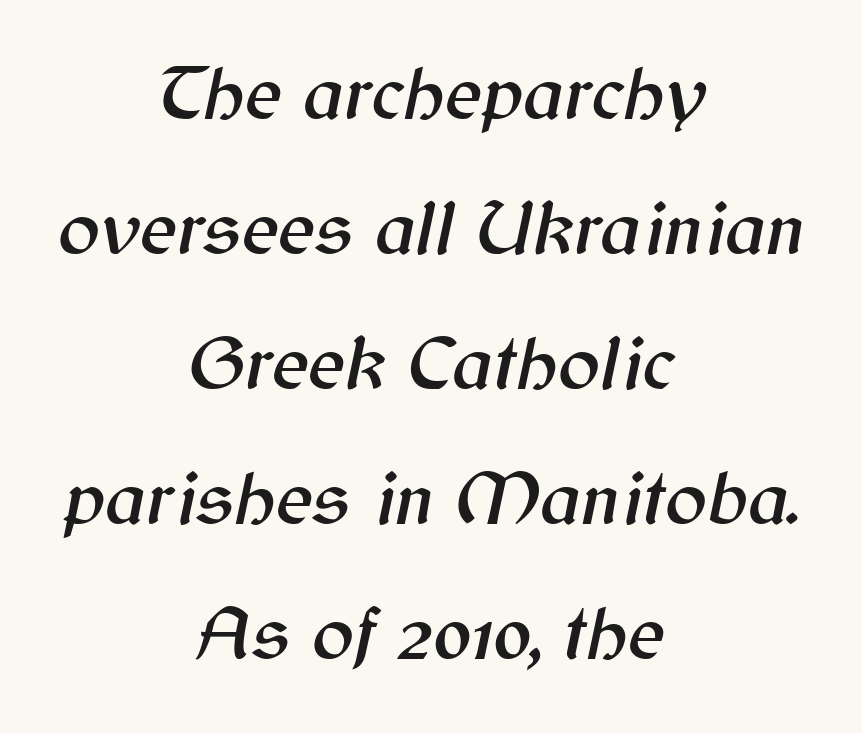
The image shows 78 px text type, italic (leaning right); set centered, line spacing 1.73x, normal letter spacing, not underlined; medium stroke contrast and a medium x-height.
